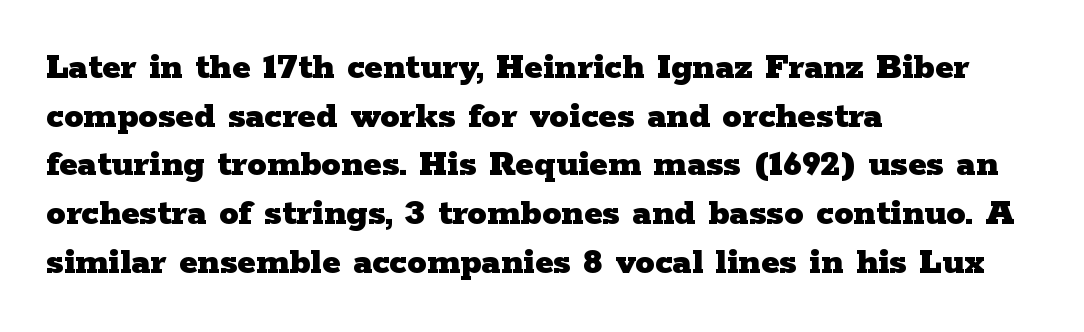
Q: Is the text bold? A: Yes.
Q: Is the text italic (slanted)? A: No, it is upright.
Q: Is the typeface a serif or a sans-serif typeface? A: Serif.
Q: Is the text underlined? A: No.
Q: How is the paragraph aligned? A: Left-aligned.
Q: Is the spacing between letters normal or unusually wide? A: Normal.
Q: Is the spacing between lines tight, normal or loose? A: Normal.
Q: Width (condensed, normal, or wide)? A: Wide.
Q: Stroke contrast? A: Low.
Q: x-height? A: Medium.
Q: Monospaced? A: No.
